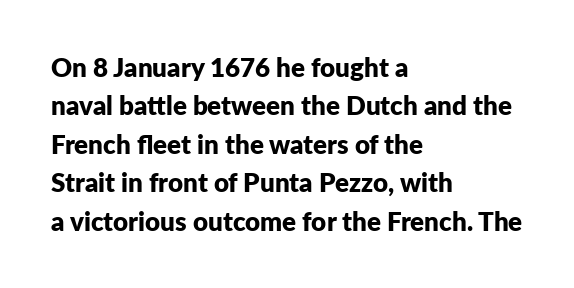
The image shows 26 px bold type, upright; set left-aligned, normal line spacing (1.48x), normal letter spacing, not underlined.
